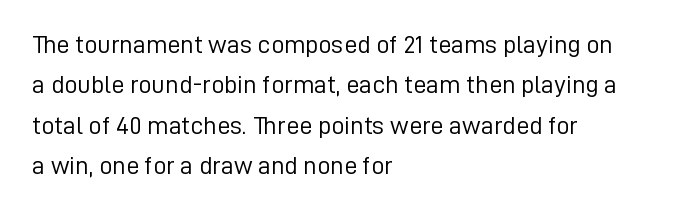
The image shows 26 px text type, upright; set left-aligned, normal line spacing (1.55x), normal letter spacing, not underlined.
